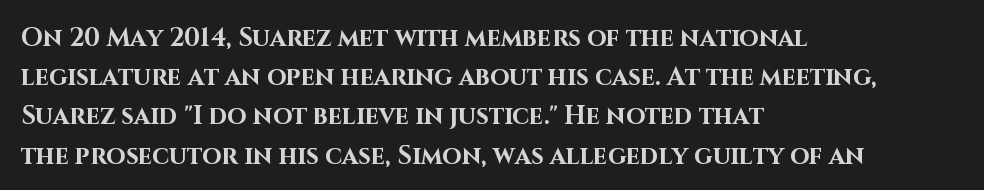
Q: Is the text bold? A: Yes.
Q: Is the text italic (slanted)? A: No, it is upright.
Q: Is the text underlined? A: No.
Q: How is the paragraph aligned? A: Left-aligned.
Q: Is the spacing between letters normal or unusually wide? A: Normal.
Q: Is the spacing between lines tight, normal or loose? A: Normal.
